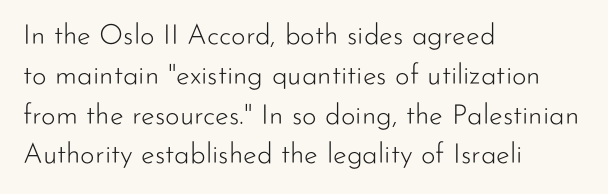
{"serif": "no", "italic": "no", "bold": "no", "weight": "light", "width": "normal", "stroke_contrast": "low", "x_height": "small", "monospaced": "no", "underline": "no", "align": "left", "line_spacing": "normal", "line_spacing_ratio": 1.42, "letter_spacing": "normal", "letter_spacing_em": 0.0, "glyph_px": 28}
